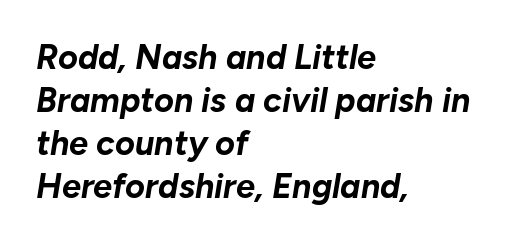
The rendering uses a moderate line-height, typical for paragraphs. Slanted lettering throughout. The face used here is rendered with its standard letterfit. Underlining? Definitely not there. Every letter is thick-stroked: bold, no question. Varying glyph widths throughout — classic text-font behaviour.
